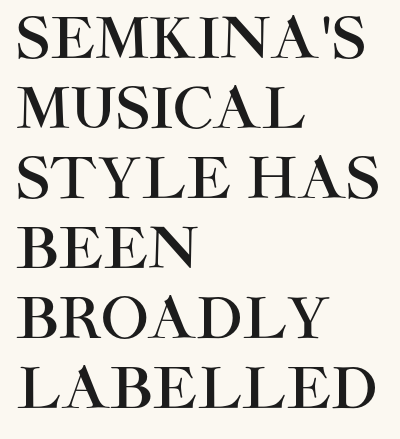
The image shows 56 px sans-serif type, upright; set left-aligned, normal line spacing (1.25x), normal letter spacing, not underlined; high stroke contrast and a large x-height.
